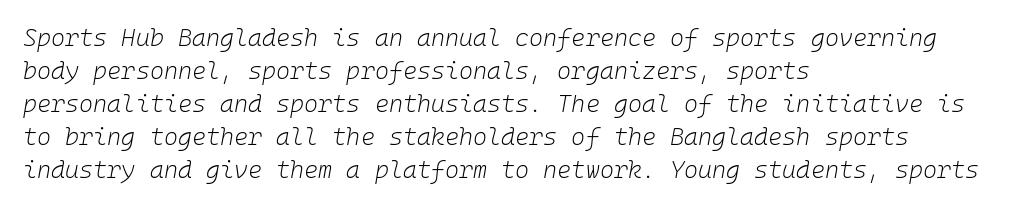
Is there much room between lines? A standard amount, neither cramped nor airy. The paragraph has a hard left edge and a soft right edge. Glyph-to-glyph distance matches everyday printed text. Compared with a typical body face, this is equally light or lighter still. Check the space under the baseline: it is left empty.
